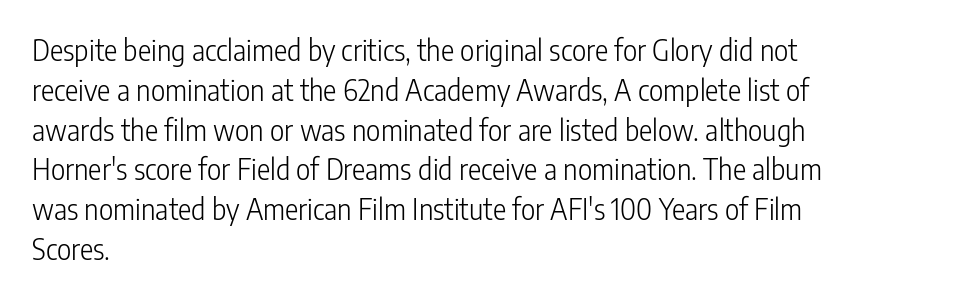
{"serif": "no", "italic": "no", "bold": "no", "weight": "light", "width": "condensed", "stroke_contrast": "low", "x_height": "medium", "monospaced": "no", "underline": "no", "align": "left", "line_spacing": "normal", "line_spacing_ratio": 1.42, "letter_spacing": "normal", "letter_spacing_em": 0.0, "glyph_px": 28}
